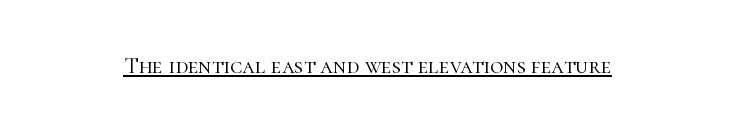
{"italic": "no", "bold": "no", "underline": "yes", "letter_spacing": "normal", "letter_spacing_em": 0.0, "glyph_px": 23}
